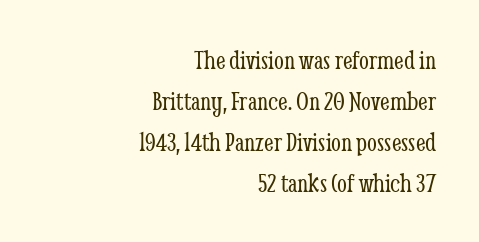
The image shows 28 px light, condensed serif type, upright; set right-aligned, normal line spacing (1.46x), normal letter spacing, not underlined; low stroke contrast and a medium x-height.
